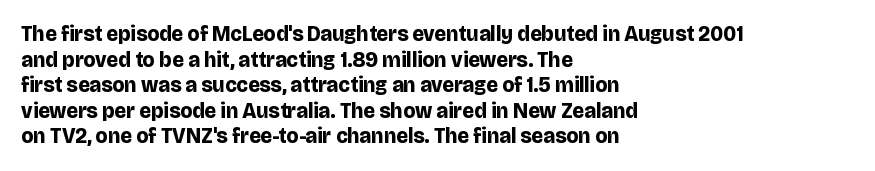
{"italic": "no", "bold": "yes", "underline": "no", "align": "left", "line_spacing_ratio": 1.22, "letter_spacing": "normal", "letter_spacing_em": 0.0, "glyph_px": 21}
